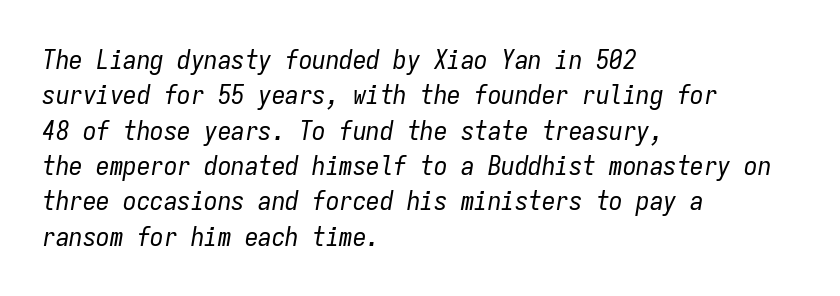
{"italic": "yes", "lean": "right", "slant_degrees": 9, "bold": "no", "underline": "no", "align": "left", "line_spacing": "normal", "line_spacing_ratio": 1.31, "letter_spacing": "normal", "letter_spacing_em": 0.0, "glyph_px": 27}
